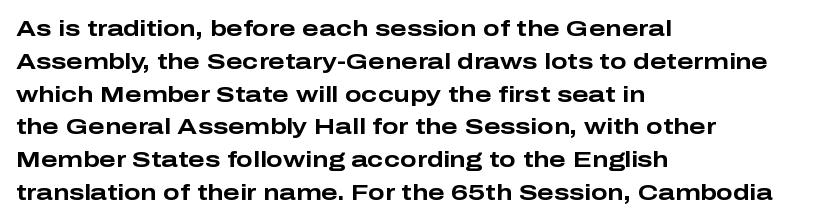
The image shows 22 px bold type, upright; set left-aligned, normal line spacing (1.49x), normal letter spacing, not underlined.
